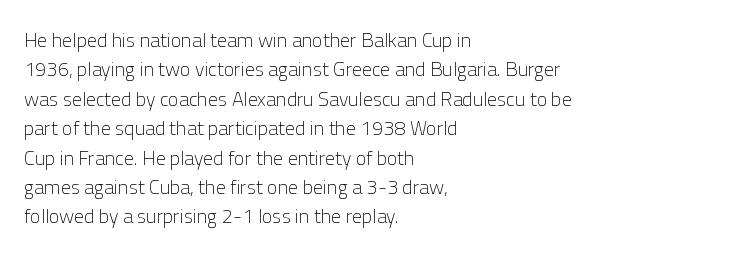
The image shows 20 px text type, upright; set left-aligned, normal line spacing (1.47x), normal letter spacing, not underlined.
